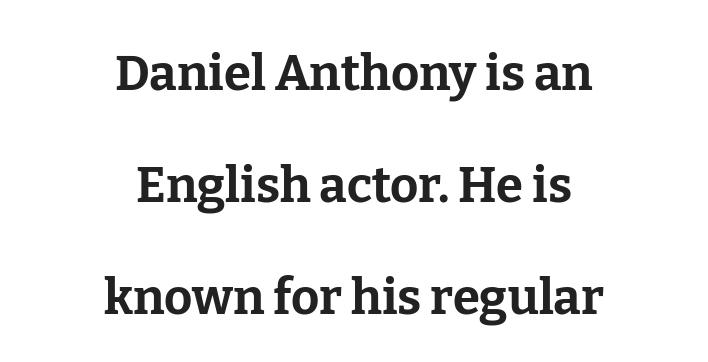
{"serif": "yes", "italic": "no", "bold": "yes", "weight": "bold", "width": "normal", "stroke_contrast": "low", "x_height": "medium", "monospaced": "no", "underline": "no", "align": "center", "line_spacing": "loose", "line_spacing_ratio": 2.29, "letter_spacing": "normal", "letter_spacing_em": 0.0, "glyph_px": 49}
